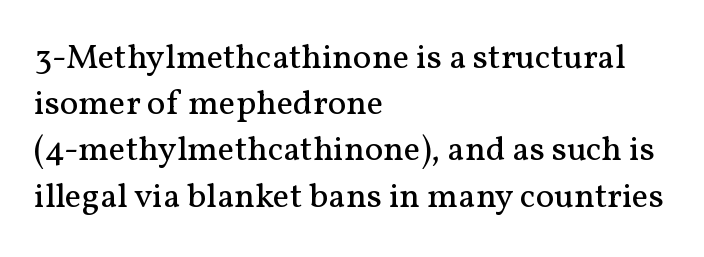
The type family on display is of the serif kind. On a weight scale, this lands at 450 or below. Vertical strokes here are truly vertical. The zone under the glyphs is completely vacant. Compared with typical paragraphs, the rows here are spaced about the same.
